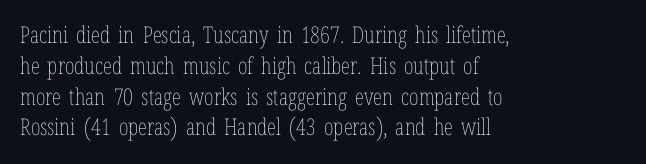
Descenders are the only things crossing below the line. The font sits on the lighter half of the weight spectrum, regular included. Does the copy run flush right? No — it runs flush left. Vertically, the passage feels balanced, rows spaced as you'd expect.
